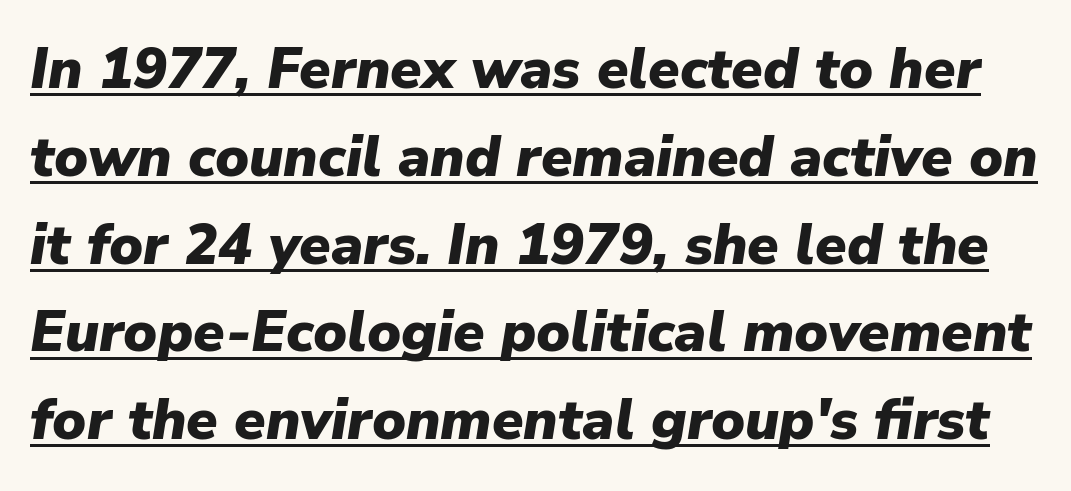
Q: Is the text bold? A: Yes.
Q: Is the text italic (slanted)? A: Yes, it leans right by about 9 degrees.
Q: Is the text underlined? A: Yes.
Q: Is the spacing between letters normal or unusually wide? A: Normal.
Q: Is the spacing between lines tight, normal or loose? A: Normal.
Q: Width (condensed, normal, or wide)? A: Normal.
Q: Stroke contrast? A: Low.
Q: x-height? A: Medium.
Q: Monospaced? A: No.
